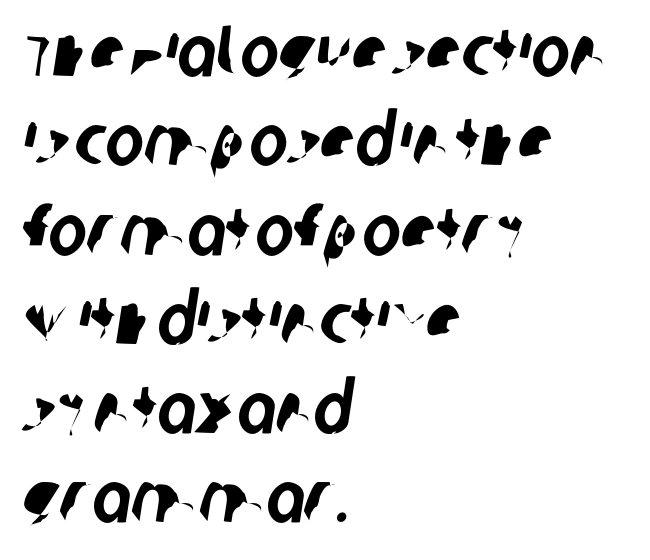
The image shows 72 px condensed sans-serif type; set left-aligned, line spacing 1.24x, normal letter spacing, not underlined; low stroke contrast and a large x-height.
